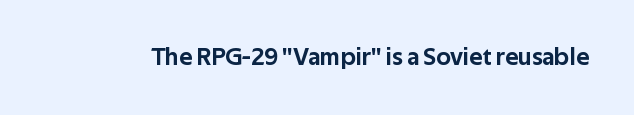
{"italic": "no", "underline": "no", "letter_spacing": "normal", "letter_spacing_em": 0.0, "glyph_px": 25}
